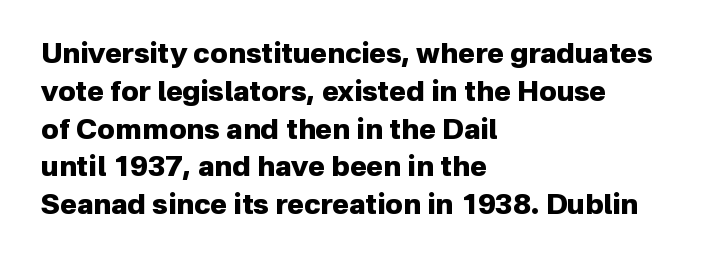
{"serif": "no", "italic": "no", "bold": "yes", "weight": "heavy", "width": "normal", "stroke_contrast": "low", "x_height": "medium", "monospaced": "no", "underline": "no", "align": "left", "line_spacing": "normal", "line_spacing_ratio": 1.35, "letter_spacing": "normal", "letter_spacing_em": 0.0, "glyph_px": 28}
